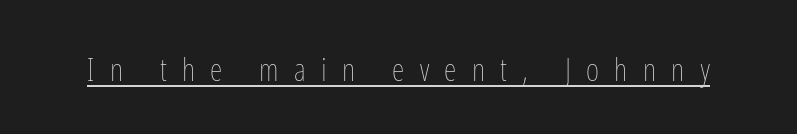
The image shows 32 px thin, condensed type, upright; set unusually wide letter spacing (+0.48 em), underlined; low stroke contrast and a medium x-height.
